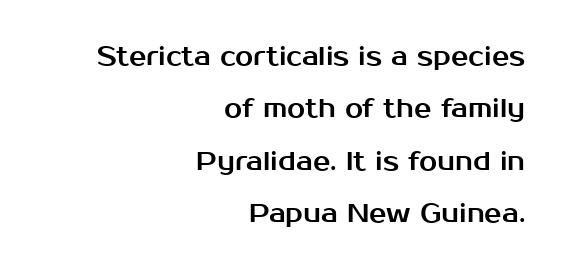
Q: Is the text italic (slanted)? A: No, it is upright.
Q: Is the text underlined? A: No.
Q: How is the paragraph aligned? A: Right-aligned.
Q: Is the spacing between letters normal or unusually wide? A: Normal.
Q: Is the spacing between lines tight, normal or loose? A: Loose.
